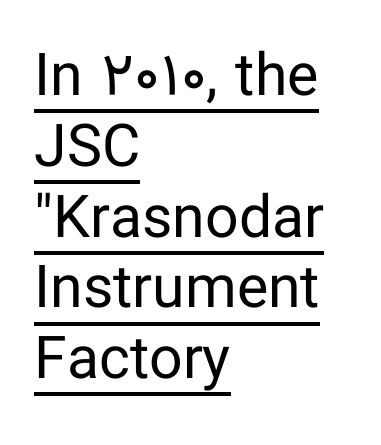
Q: Is the text bold? A: No.
Q: Is the text italic (slanted)? A: No, it is upright.
Q: Is the typeface a serif or a sans-serif typeface? A: Sans-serif.
Q: Is the text underlined? A: Yes.
Q: How is the paragraph aligned? A: Left-aligned.
Q: Is the spacing between letters normal or unusually wide? A: Normal.
Q: Width (condensed, normal, or wide)? A: Normal.
Q: Stroke contrast? A: Low.
Q: x-height? A: Medium.
Q: Monospaced? A: No.
